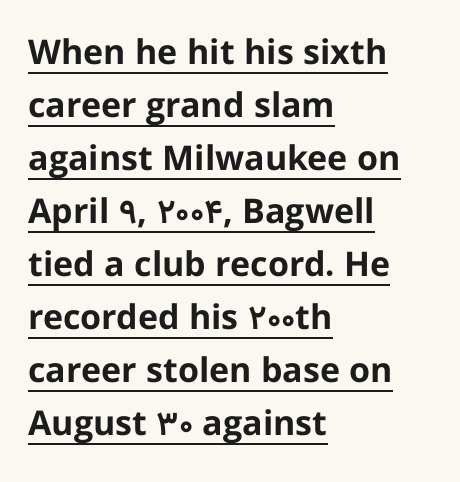
Q: Is the text bold? A: Yes.
Q: Is the text italic (slanted)? A: No, it is upright.
Q: Is the typeface a serif or a sans-serif typeface? A: Sans-serif.
Q: Is the text underlined? A: Yes.
Q: How is the paragraph aligned? A: Left-aligned.
Q: Is the spacing between letters normal or unusually wide? A: Normal.
Q: Is the spacing between lines tight, normal or loose? A: Normal.
Q: Width (condensed, normal, or wide)? A: Normal.
Q: Stroke contrast? A: Low.
Q: x-height? A: Medium.
Q: Monospaced? A: No.
